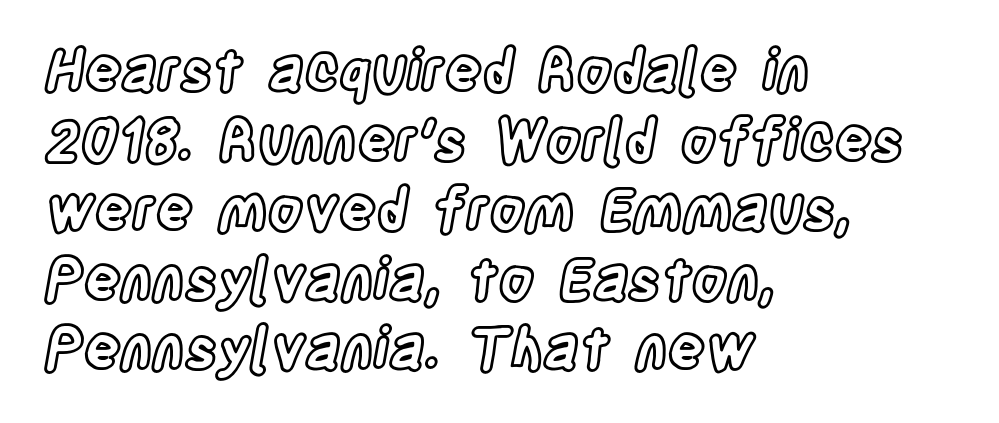
{"width": "condensed", "x_height": "large", "monospaced": "no", "underline": "no", "align": "left", "line_spacing_ratio": 1.22, "letter_spacing": "normal", "letter_spacing_em": 0.0, "glyph_px": 57}
